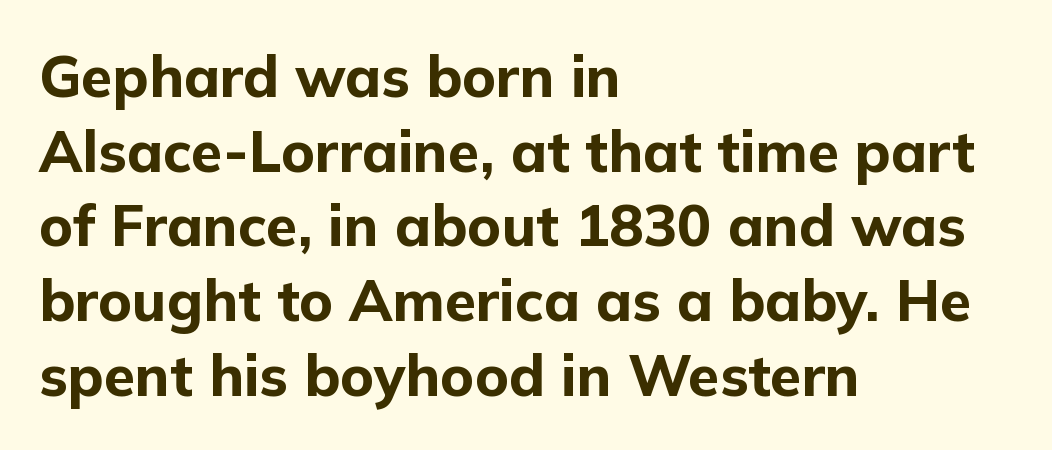
Stroke thickness is high; the sample reads as a true bold. The rendering shows plain stroke endings on the letterforms — a sans-serif design. Is the letter spacing exaggerated? No — it looks like the ordinary default. Left-aligned paragraph, ragged on the right. The letters advance in unequal steps, a hallmark of proportional type. The leading is moderate, giving the passage an even texture.
